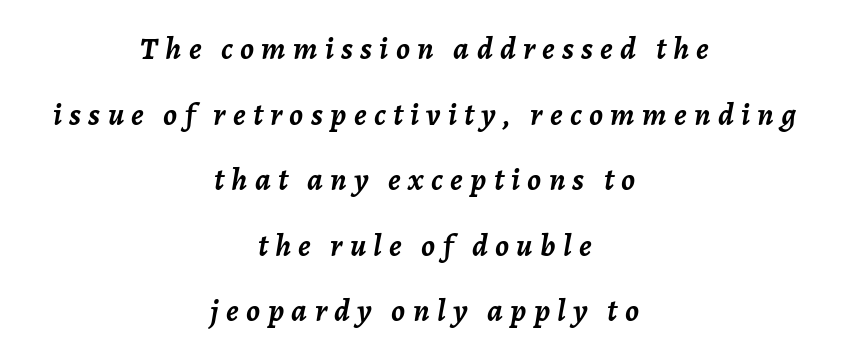
The image shows 32 px semibold type, italic (leaning right); set centered, loose line spacing (2.05x), unusually wide letter spacing (+0.23 em), not underlined; low stroke contrast and a medium x-height.
